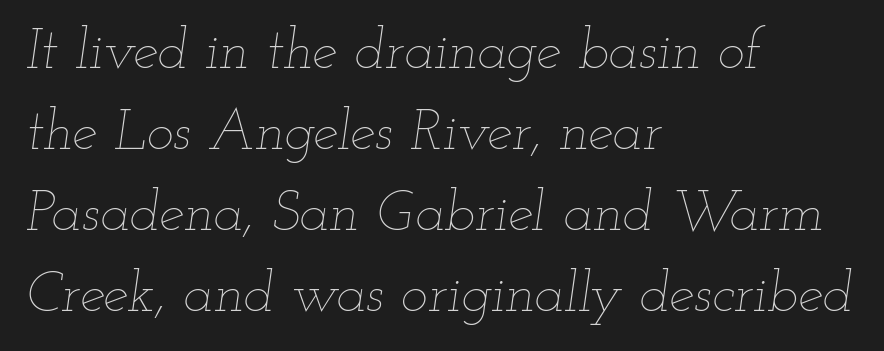
If you drew a ruler down the left edge, every line would touch it. These lines were composed using italics. The weight tops out at a normal text grade. Has an underline been added? It has not.
